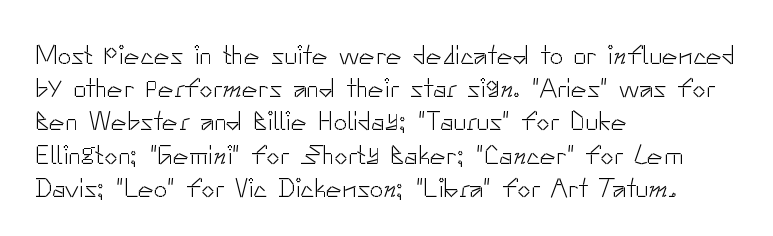
The zone under the glyphs is completely vacant. The passage is arranged the way most books set body copy — flush left. The type sits square on the baseline with zero lean. Weight: in the light-to-regular range. In terms of letterspacing, this is plain default setting.
